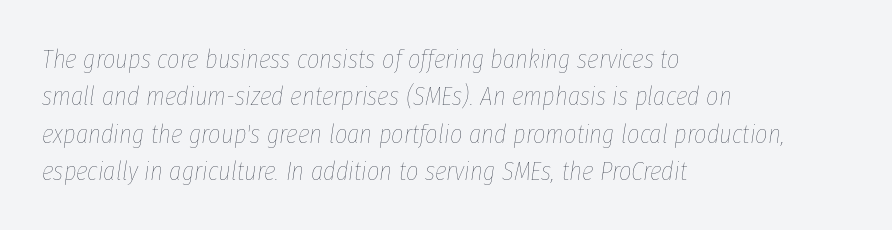
{"italic": "yes", "lean": "right", "slant_degrees": 8, "bold": "no", "underline": "no", "align": "left", "line_spacing": "normal", "line_spacing_ratio": 1.38, "letter_spacing": "normal", "letter_spacing_em": 0.0, "glyph_px": 27}
